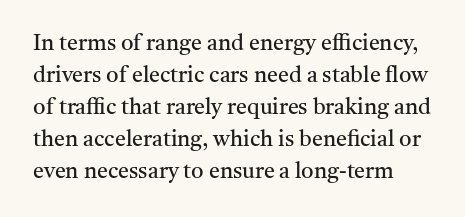
Nope, not italic — everything's standing straight. Descenders are the only things crossing below the line. This rendering leaves character spacing at its baseline value. A typesetter would call this leading conventional body-copy spacing.
